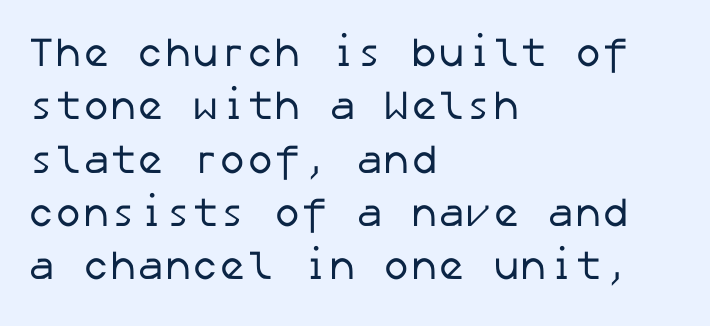
Q: Is the text bold? A: No.
Q: Is the typeface a serif or a sans-serif typeface? A: Sans-serif.
Q: Is the text underlined? A: No.
Q: How is the paragraph aligned? A: Left-aligned.
Q: Is the spacing between letters normal or unusually wide? A: Normal.
Q: Is the spacing between lines tight, normal or loose? A: Normal.
Q: Width (condensed, normal, or wide)? A: Normal.
Q: Stroke contrast? A: Low.
Q: x-height? A: Medium.
